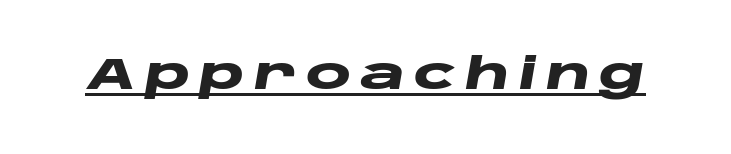
How are the letters spaced? Widely, with obvious added tracking. The face used here appears with an underline applied. Heavy, bold letterforms. You can tell it's italic because the verticals aren't actually vertical.
